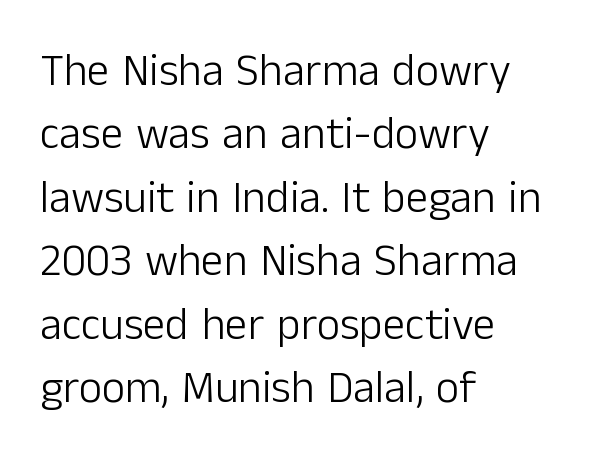
The leading is moderate, giving the passage an even texture. A typesetter would call this zero additional tracking. The passage is arranged the way most books set body copy — flush left. Rendered with straight, roman letterforms.
